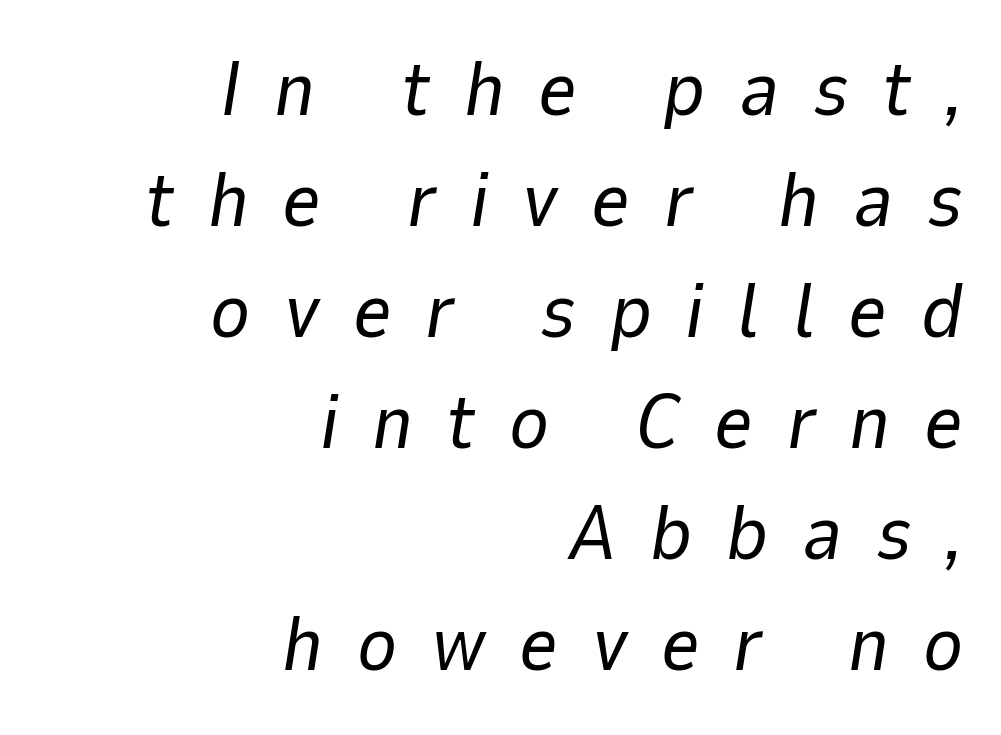
The lines are quadded right. A typesetter would call this proportional, since set widths differ per character. Leading matches the norm, producing a regular column. This sample uses expanded letter spacing, leaving extra air between glyphs.
